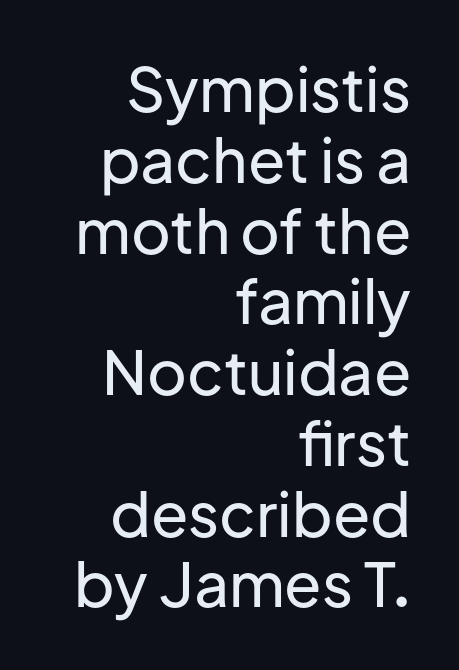
Line endings align vertically; line beginnings do not. The letters carry no serifs — their stems end cleanly without finishing strokes. The specimen reads as upright at a glance. Honestly, there is no underline to notice here at all. Looks like regular typesetting: each glyph gets only the width it needs.
